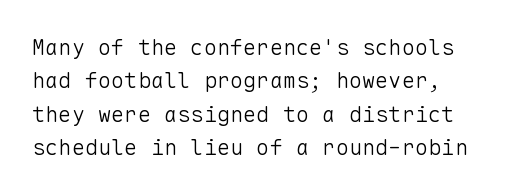
Summary of vertical rhythm: regular, with standard interline spacing. No extra ink here — the face is not bold. Quick note: not italic, upright. Horizontal alignment here is leftward, the default for most running prose.
